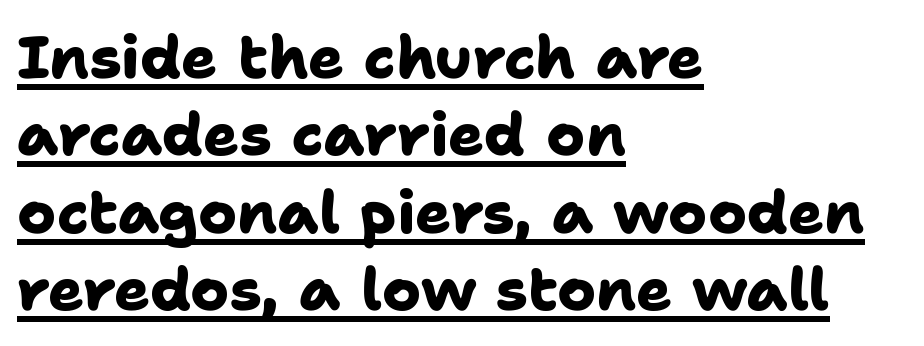
As a designer I'd log this as weight 700, bold. Here the designer chose a conventional face with non-uniform glyph widths. Typeset ragged right — the left edge is the straight one. Glyph-to-glyph distance matches everyday printed text.
